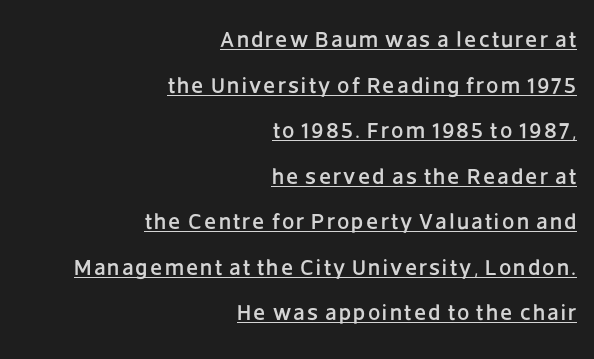
The image shows 22 px text type, upright; set right-aligned, loose line spacing (2.07x), underlined.
